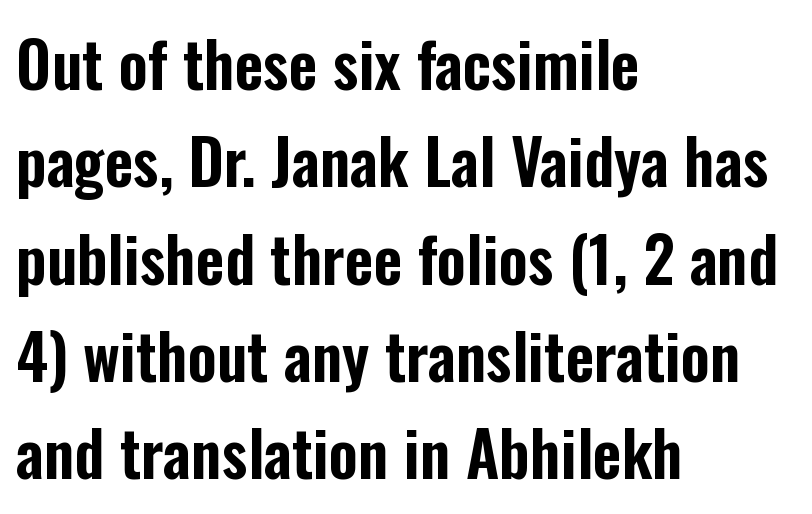
{"serif": "no", "italic": "no", "width": "condensed", "stroke_contrast": "low", "x_height": "medium", "monospaced": "no", "underline": "no", "align": "left", "line_spacing": "normal", "line_spacing_ratio": 1.57, "letter_spacing": "normal", "letter_spacing_em": 0.0, "glyph_px": 62}
